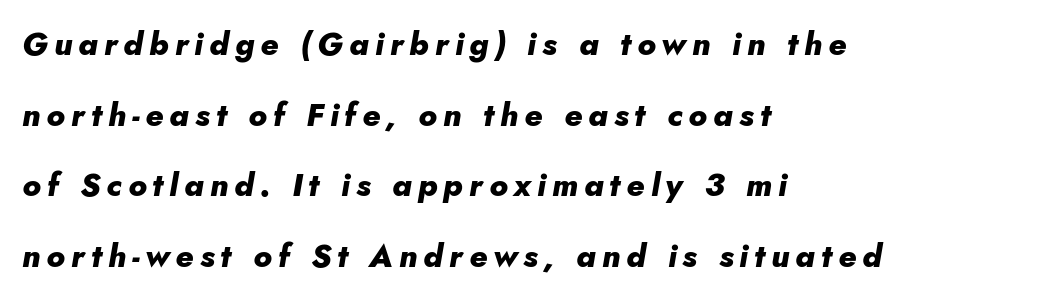
The image shows 32 px heavy type, italic (leaning right); set left-aligned, loose line spacing (2.21x), not underlined; low stroke contrast and a small x-height.
